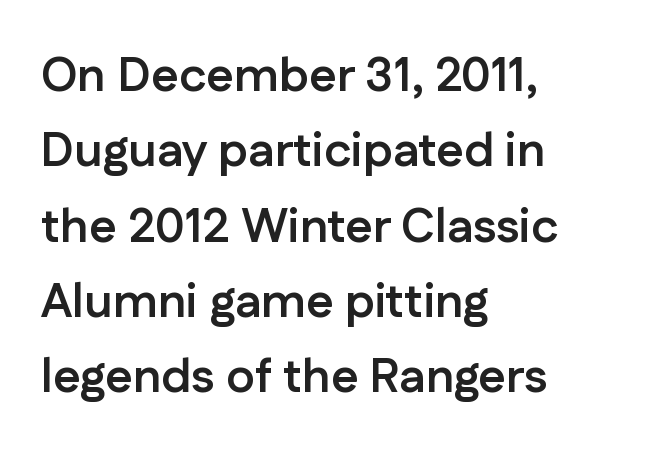
{"serif": "no", "italic": "no", "bold": "yes", "weight": "semibold", "width": "normal", "stroke_contrast": "low", "x_height": "medium", "monospaced": "no", "underline": "no", "align": "left", "line_spacing": "normal", "line_spacing_ratio": 1.57, "letter_spacing": "normal", "letter_spacing_em": 0.0, "glyph_px": 48}
